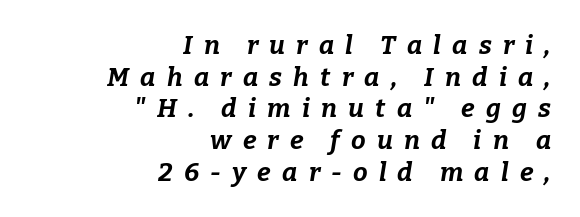
Q: Is the text bold? A: Yes.
Q: Is the text italic (slanted)? A: Yes, it leans right by about 9 degrees.
Q: Is the text underlined? A: No.
Q: How is the paragraph aligned? A: Right-aligned.
Q: Is the spacing between letters normal or unusually wide? A: Unusually wide.
